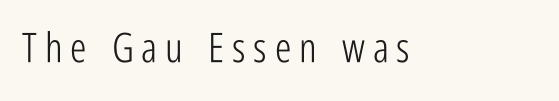
{"serif": "no", "italic": "no", "bold": "no", "weight": "light", "width": "condensed", "stroke_contrast": "low", "x_height": "medium", "monospaced": "no", "underline": "no", "glyph_px": 41}
